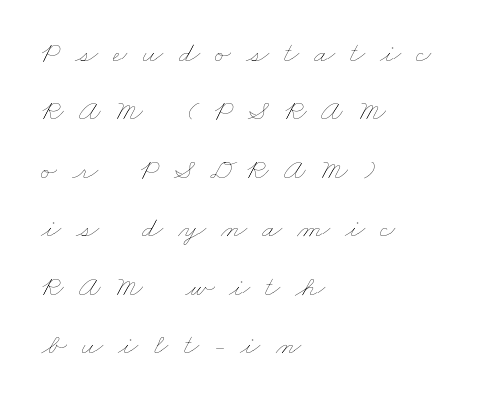
The image shows 30 px thin, wide type; set left-aligned, loose line spacing (1.95x), unusually wide letter spacing (+0.5 em), not underlined; low stroke contrast and a small x-height.
